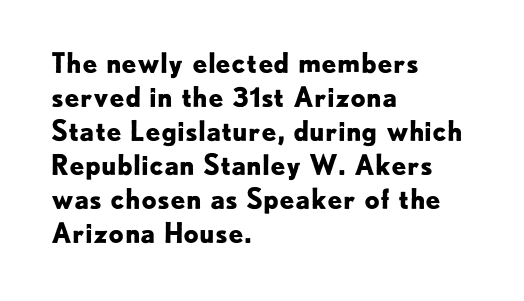
The image shows 27 px bold type, upright; set left-aligned, normal line spacing (1.26x), normal letter spacing, not underlined.
